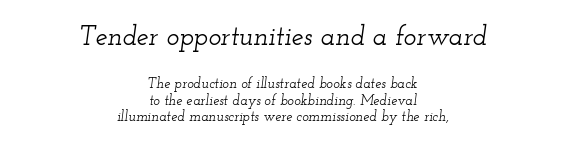
{"italic": "yes", "lean": "right", "slant_degrees": 12, "underline": "no", "align": "center", "line_spacing_ratio": 1.18, "letter_spacing": "normal", "letter_spacing_em": 0.0, "larger_block": "first", "size_ratio": 1.93, "glyph_px": 27}
